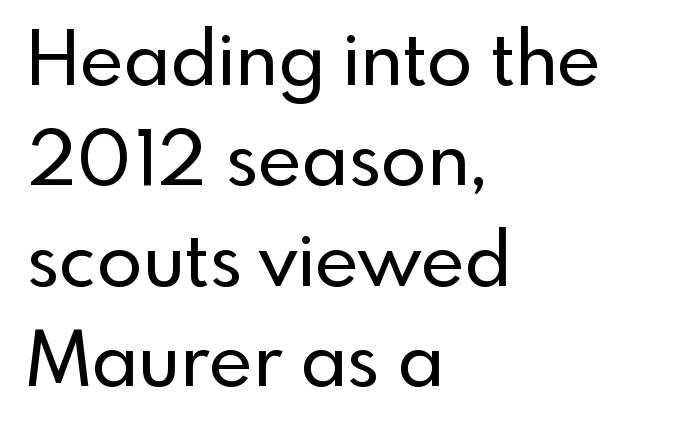
The image shows 75 px sans-serif type, upright; set left-aligned, normal line spacing (1.34x), normal letter spacing, not underlined; a small x-height.
